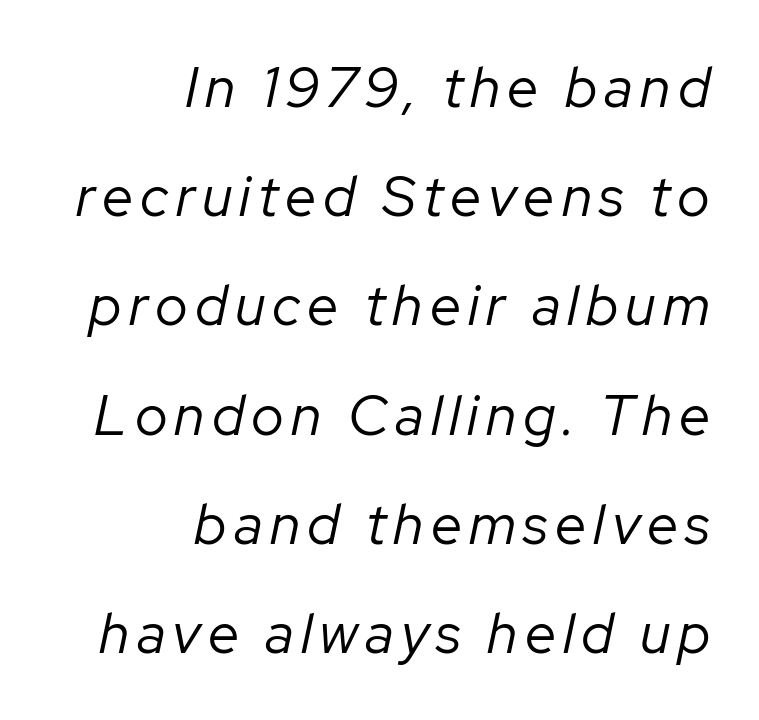
Q: Is the text bold? A: No.
Q: Is the text italic (slanted)? A: Yes, it leans right by about 12 degrees.
Q: Is the text underlined? A: No.
Q: How is the paragraph aligned? A: Right-aligned.
Q: Is the spacing between lines tight, normal or loose? A: Loose.
Q: Width (condensed, normal, or wide)? A: Normal.
Q: Stroke contrast? A: Low.
Q: x-height? A: Medium.
Q: Monospaced? A: No.
